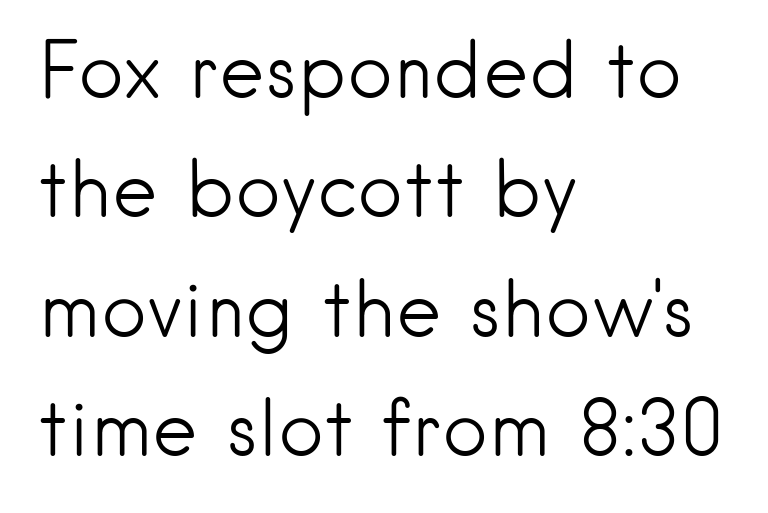
The letters advance in unequal steps, a hallmark of proportional type. Compared with typical paragraphs, the rows here are spaced about the same. The face looks like a standard text weight, possibly lighter. Every stem runs plumb, perpendicular to the baseline. The setting favours the left margin, as ordinary paragraphs usually do.
